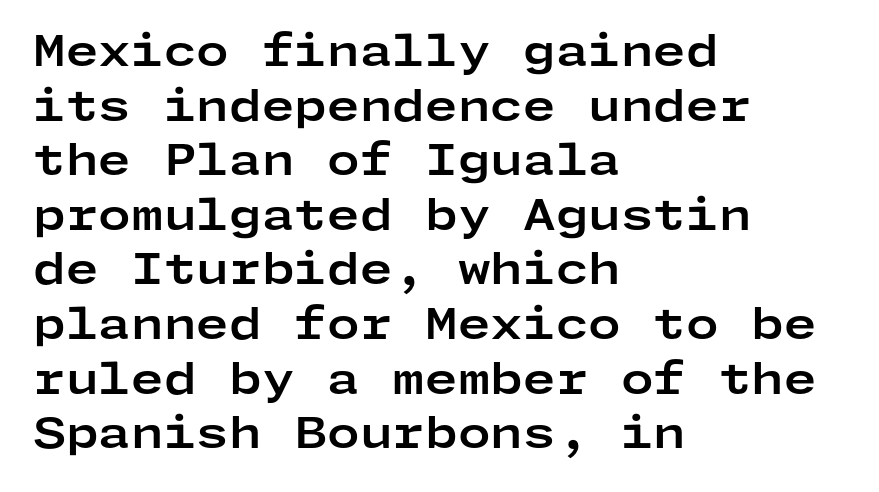
The image shows 42 px bold, wide sans-serif type, upright; set left-aligned, normal line spacing (1.3x), normal letter spacing, not underlined; low stroke contrast and a medium x-height.
